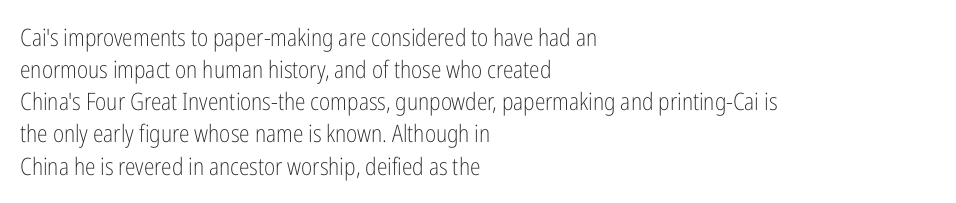
Q: Is the text bold? A: No.
Q: Is the text italic (slanted)? A: No, it is upright.
Q: Is the text underlined? A: No.
Q: How is the paragraph aligned? A: Left-aligned.
Q: Is the spacing between letters normal or unusually wide? A: Normal.
Q: Is the spacing between lines tight, normal or loose? A: Normal.
